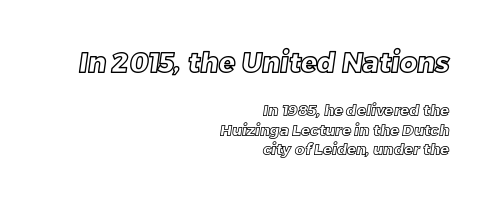
Q: Is the text underlined? A: No.
Q: How is the paragraph aligned? A: Right-aligned.
Q: Is the spacing between letters normal or unusually wide? A: Normal.
Q: Is the spacing between lines tight, normal or loose? A: Normal.
Q: Which block of text is set in a larger size, the first (top) or the second (bottom)? A: The first (top) one.
